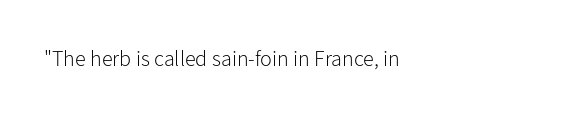
{"italic": "no", "bold": "no", "underline": "no", "letter_spacing": "normal", "letter_spacing_em": 0.0, "glyph_px": 22}
